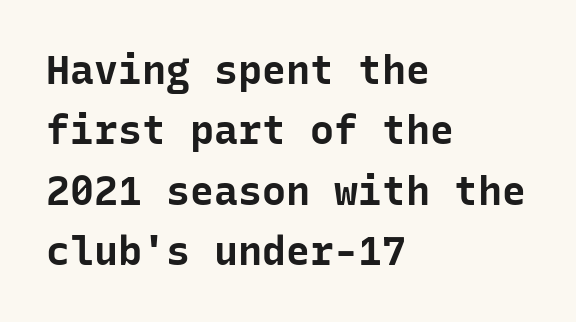
The image shows 40 px bold sans-serif type, upright, monospaced; set left-aligned, normal line spacing (1.51x), normal letter spacing, not underlined; low stroke contrast and a medium x-height.
